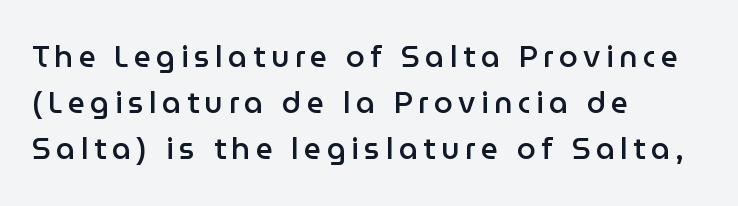
The image shows 30 px semibold sans-serif type, upright; set left-aligned, normal line spacing (1.54x), not underlined; low stroke contrast and a medium x-height.
